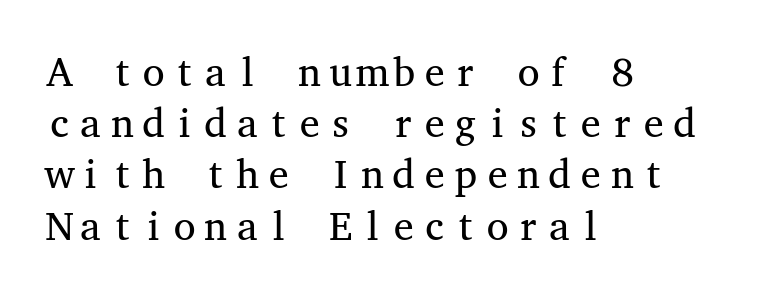
These lines are rendered in a fixed-pitch font. Caption: multi-line text, flush left, ragged right. Are there feet on the stems? There are — it's a serif. Designer's note — italics off, roman on.
